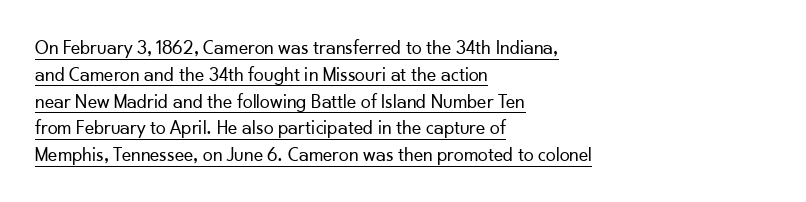
The face looks like a standard text weight, possibly lighter. Beneath each row of characters lies a ruled line. Compared with typical body copy, the letter spacing here is the same. Notice how the passage keeps a crisp vertical edge on the left only.
